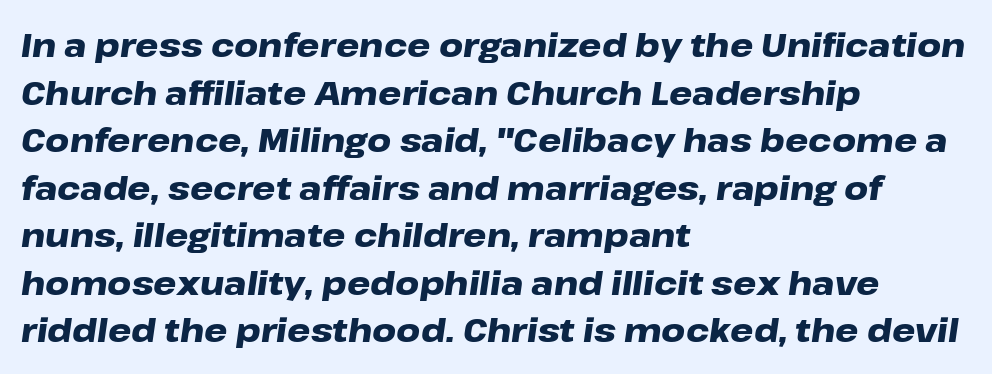
Each glyph is drawn with heavy, bold strokes. Is this a fixed-width face? No — the glyphs have proportional, varying widths. In terms of letterspacing, this is plain default setting. Leading matches the norm, producing a regular column. Every character sits at an angle, as italics do.
